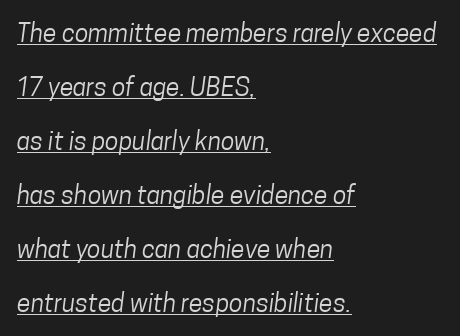
In designer terms, the underline attribute is active on this setting. The rendering keeps characters at their native spacing. Stem width sits at or under what a default text font uses. Leading is clearly above the norm, producing a sparse column. Every row of glyphs begins at an identical x-position on the left.
